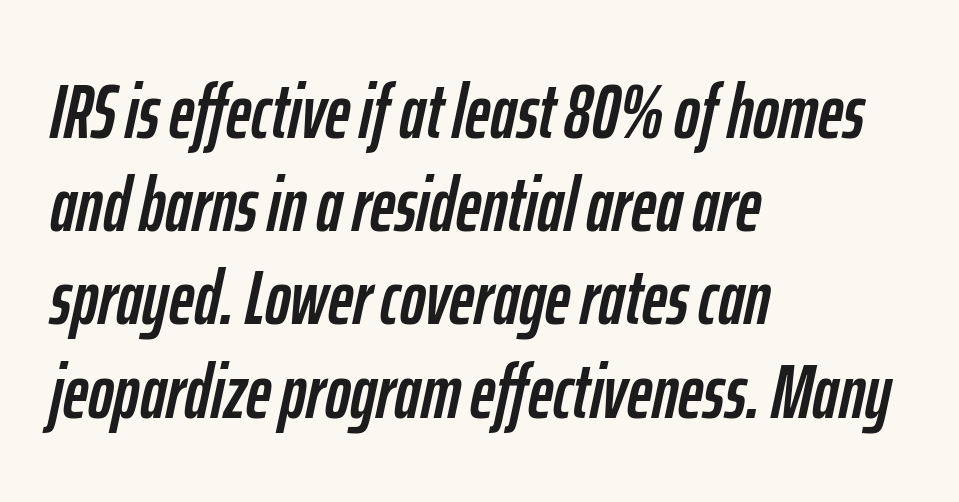
Q: Is the text italic (slanted)? A: Yes, it leans right by about 12 degrees.
Q: Is the text underlined? A: No.
Q: How is the paragraph aligned? A: Left-aligned.
Q: Is the spacing between letters normal or unusually wide? A: Normal.
Q: Width (condensed, normal, or wide)? A: Condensed.
Q: Stroke contrast? A: Low.
Q: x-height? A: Medium.
Q: Monospaced? A: No.
